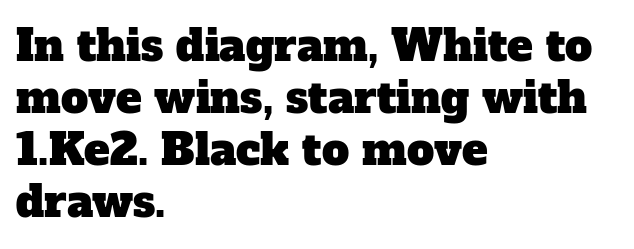
{"serif": "yes", "width": "normal", "stroke_contrast": "low", "x_height": "medium", "monospaced": "no", "underline": "no", "align": "left", "line_spacing_ratio": 1.21, "letter_spacing": "normal", "letter_spacing_em": 0.0, "glyph_px": 43}
